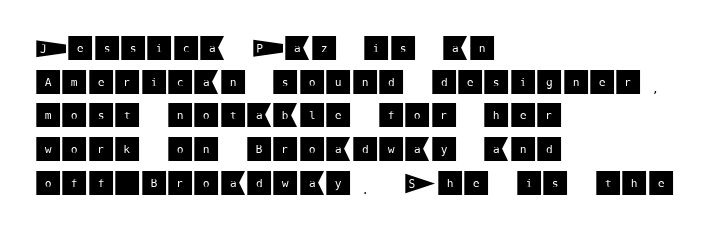
{"italic": "no", "underline": "no", "align": "left", "line_spacing": "normal", "line_spacing_ratio": 1.25, "letter_spacing": "normal", "letter_spacing_em": 0.0, "glyph_px": 27}
